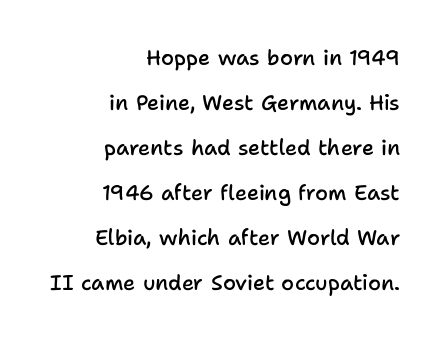
The image shows 21 px text type, upright; set right-aligned, loose line spacing (2.14x), normal letter spacing, not underlined.
